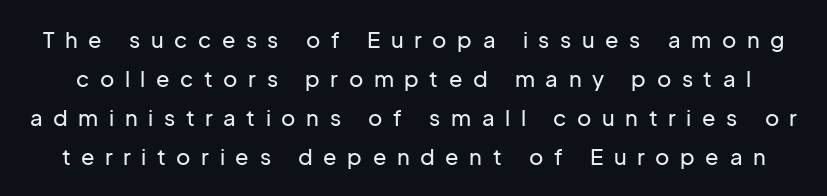
{"italic": "no", "underline": "no", "line_spacing_ratio": 1.78, "letter_spacing": "wide", "letter_spacing_em": 0.48, "glyph_px": 22}
